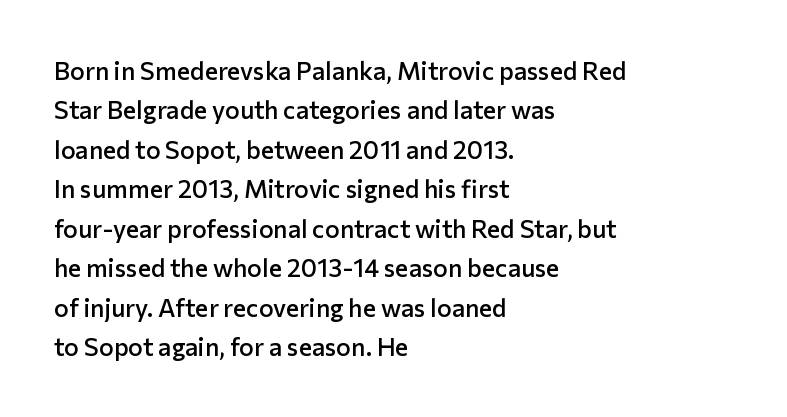
The image shows 25 px text type, upright; set left-aligned, normal line spacing (1.58x), normal letter spacing, not underlined.
